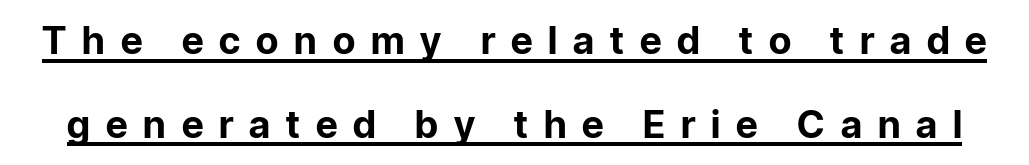
In terms of leading, this rendering errs on the spacious side. The line texture is sparse and dotted thanks to wide tracking. Upright lettering throughout. The typesetting leans heavy: a genuine bold. Underlined type. You could not count columns in this text — the font is proportionally spaced.
